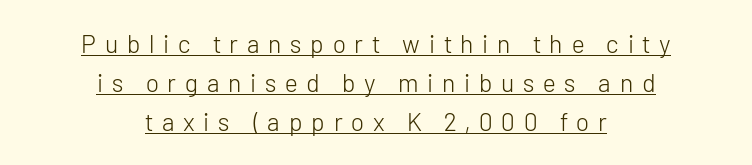
Q: Is the text bold? A: No.
Q: Is the text italic (slanted)? A: No, it is upright.
Q: Is the text underlined? A: Yes.
Q: How is the paragraph aligned? A: Centered.
Q: Is the spacing between letters normal or unusually wide? A: Unusually wide.
Q: Is the spacing between lines tight, normal or loose? A: Normal.
